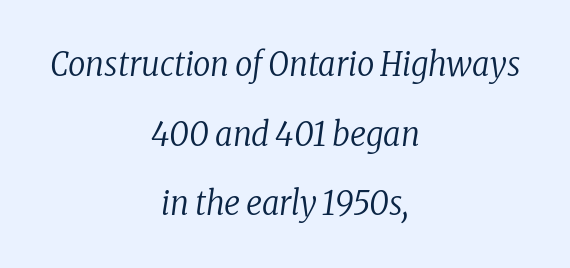
The passage shown is typeset with a serif family. Bare-footed words on every line. This reads as an unemphasized weight, regular at the heaviest. Varying glyph widths throughout — classic text-font behaviour. Is the type slanted? Yes — the strokes lean at a clear angle.
